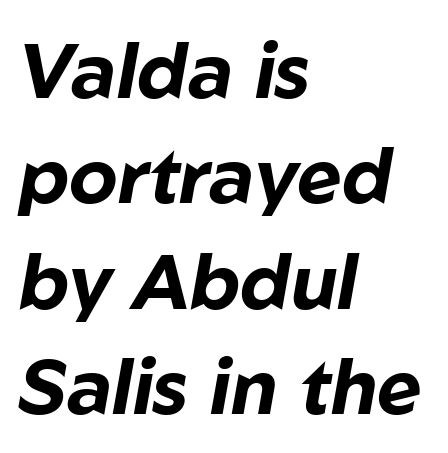
{"italic": "yes", "lean": "right", "slant_degrees": 10, "bold": "yes", "weight": "bold", "width": "normal", "stroke_contrast": "low", "x_height": "medium", "monospaced": "no", "underline": "no", "align": "left", "line_spacing": "normal", "line_spacing_ratio": 1.37, "letter_spacing": "normal", "letter_spacing_em": 0.0, "glyph_px": 77}
